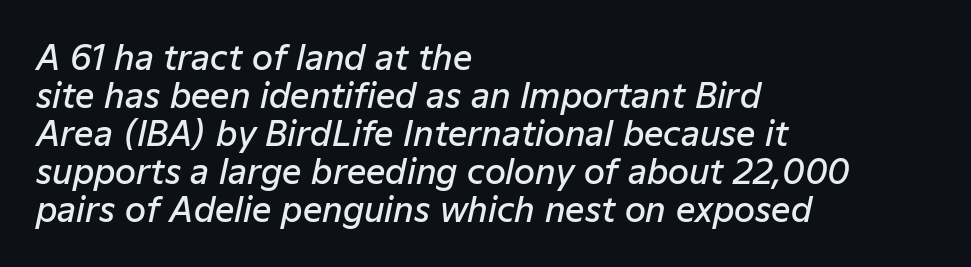
{"italic": "yes", "lean": "right", "slant_degrees": 12, "bold": "semi", "weight": "semibold", "width": "normal", "stroke_contrast": "low", "x_height": "medium", "monospaced": "no", "underline": "no", "align": "left", "line_spacing": "tight", "line_spacing_ratio": 1.12, "letter_spacing": "normal", "letter_spacing_em": 0.0, "glyph_px": 34}
